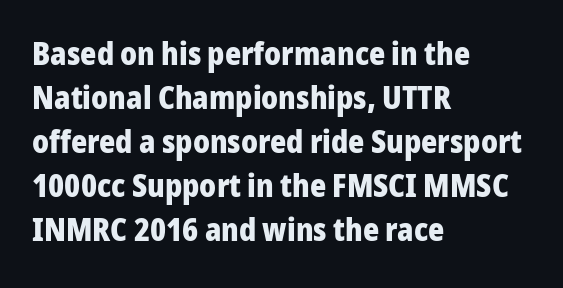
The image shows 31 px heavy sans-serif type, upright; set left-aligned, normal line spacing (1.42x), normal letter spacing, not underlined; low stroke contrast and a medium x-height.
